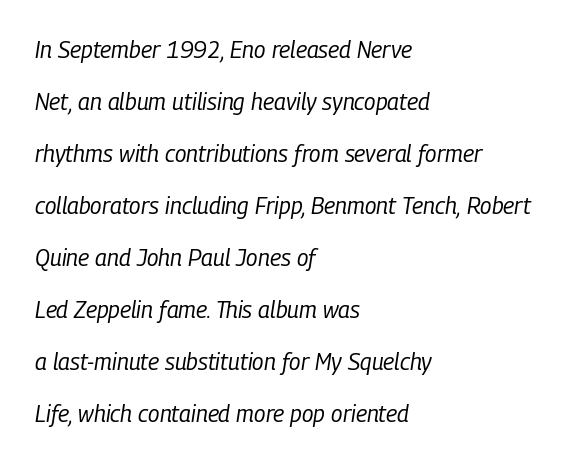
The image shows 23 px text type, italic (leaning right); set left-aligned, loose line spacing (2.26x), normal letter spacing, not underlined.
